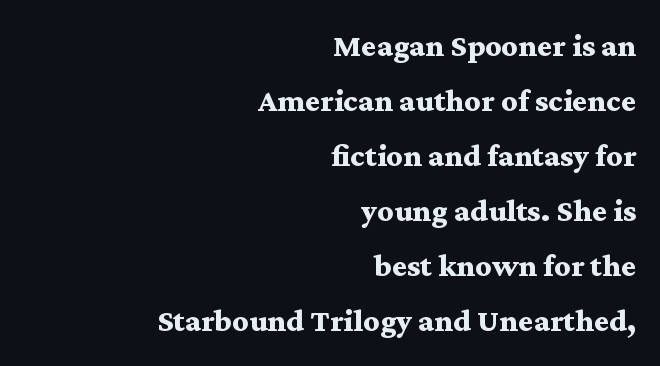
{"serif": "yes", "italic": "no", "bold": "yes", "weight": "bold", "width": "wide", "stroke_contrast": "medium", "x_height": "medium", "monospaced": "no", "underline": "no", "align": "right", "line_spacing_ratio": 1.72, "letter_spacing": "normal", "letter_spacing_em": 0.0, "glyph_px": 32}
